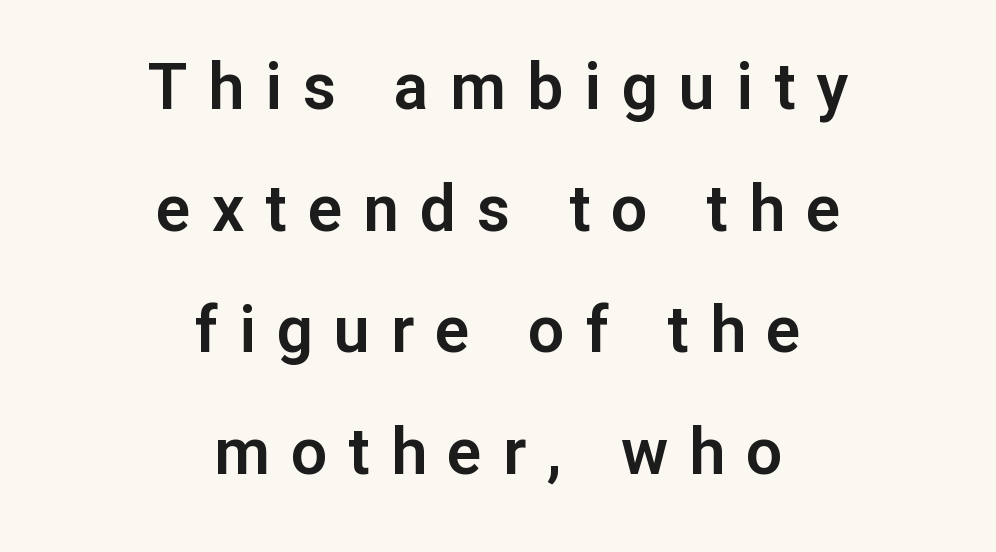
A typesetter would label this face a sans. Summary of vertical rhythm: relaxed, with wide interline spacing. Ordinary non-slanted type is in use. Note the varied advance widths — an 'i' is clearly narrower than an 'm'.
